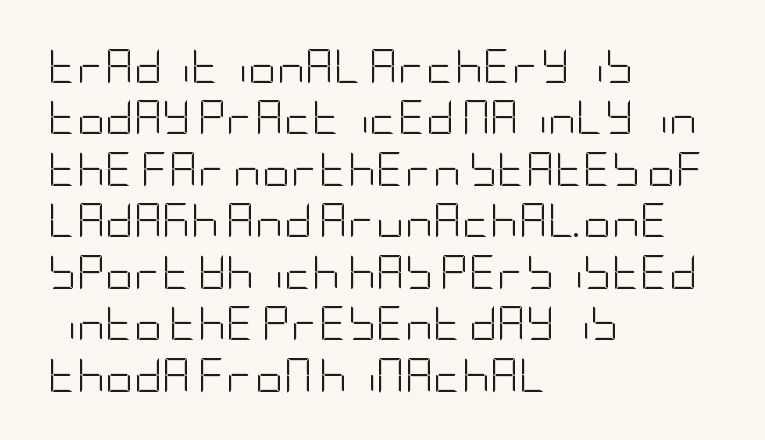
The image shows 35 px light, condensed sans-serif type, upright; set left-aligned, normal line spacing (1.47x), normal letter spacing, not underlined; low stroke contrast and a large x-height.
